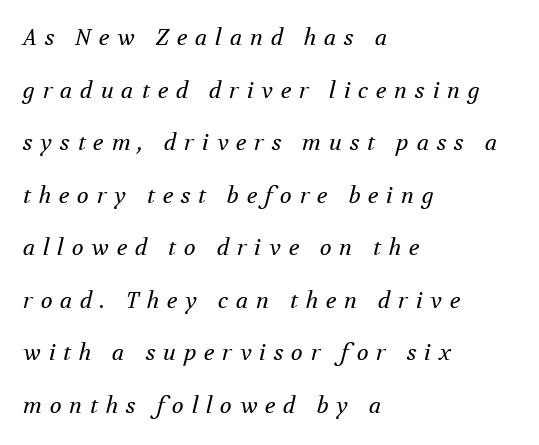
The words here are not underlined. Rendered with sloped, italic letterforms. Airy leading. Loose tracking; the words dissolve into strings of separated letters. Teacher's note: observe the even left margin — that is flush-left alignment. Counters stay open thanks to moderate or lighter strokes.
